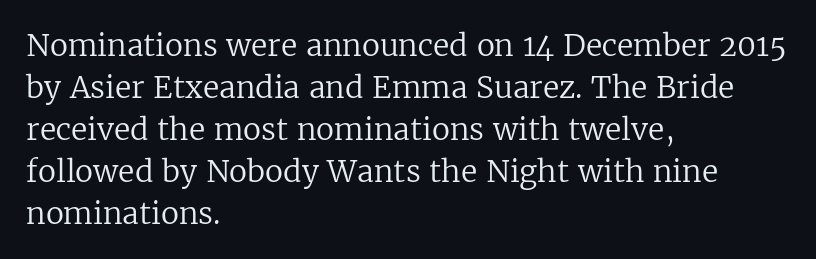
{"serif": "yes", "italic": "no", "bold": "no", "weight": "regular", "width": "normal", "stroke_contrast": "low", "x_height": "medium", "monospaced": "no", "underline": "no", "align": "left", "line_spacing": "normal", "line_spacing_ratio": 1.4, "letter_spacing": "normal", "letter_spacing_em": 0.0, "glyph_px": 30}
